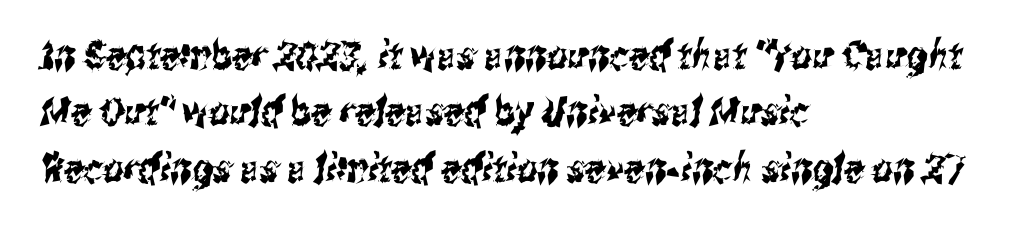
The passage shown is typeset with a sans-serif family. The letters advance in unequal steps, a hallmark of proportional type. Descenders hang freely into open space. The paragraph has a hard left edge and a soft right edge. What's the leading like? Ordinary, nothing unusual. Students, note that the glyphs here touch the page at normal intervals.
